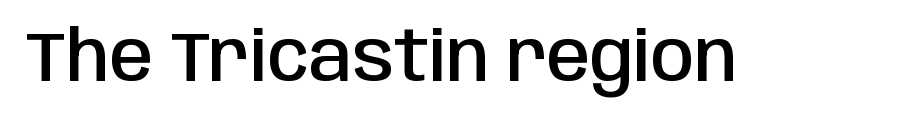
Serifs: no, the terminals of the letterforms are clean. Heft: intermediate — a semibold. The letters stand upright; this is a roman face. Here the designer chose a conventional face with non-uniform glyph widths. The line texture is even and compact thanks to regular tracking. Type without underlining.
